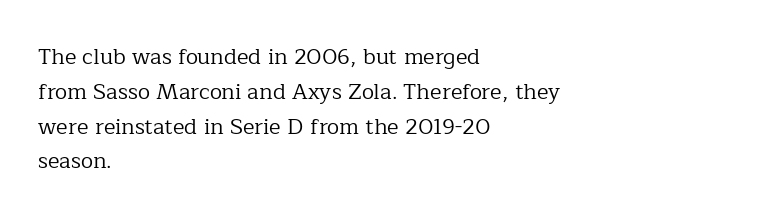
The image shows 22 px text type, upright; set left-aligned, normal line spacing (1.58x), normal letter spacing, not underlined.
